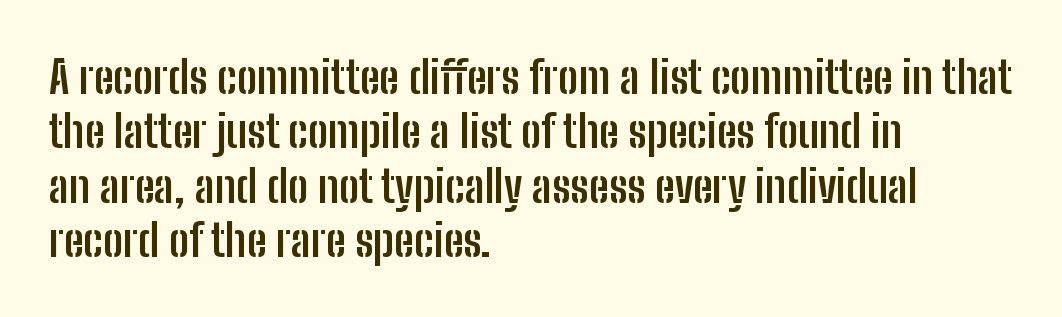
Italic: no, the glyphs are upright roman. Rule under the text: the space is simply empty. Unlike a traditional serif, this face leaves its strokes unadorned. The text block is weighted toward the left margin, trailing off unevenly rightward. Look at the stroke-to-counter ratio: heavy, a bold.
